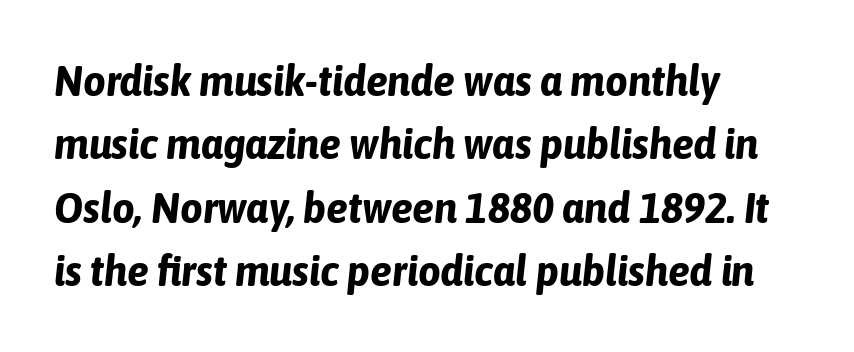
Q: Is the text bold? A: Yes.
Q: Is the text italic (slanted)? A: Yes, it leans right by about 6 degrees.
Q: Is the text underlined? A: No.
Q: How is the paragraph aligned? A: Left-aligned.
Q: Is the spacing between letters normal or unusually wide? A: Normal.
Q: Is the spacing between lines tight, normal or loose? A: Normal.
Q: Width (condensed, normal, or wide)? A: Condensed.
Q: Stroke contrast? A: Low.
Q: x-height? A: Medium.
Q: Monospaced? A: No.
